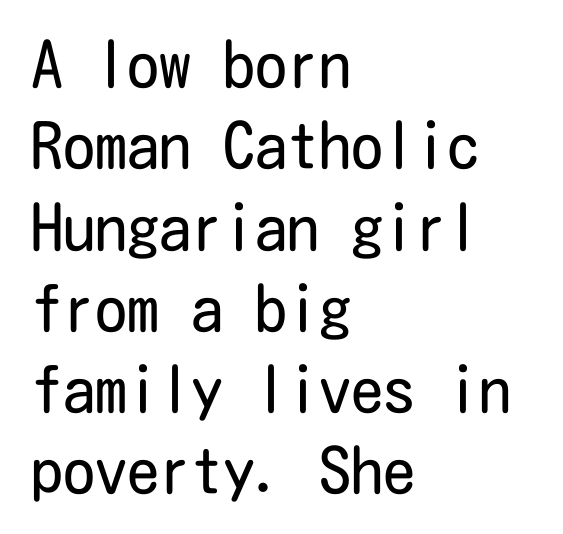
{"serif": "no", "italic": "no", "bold": "no", "weight": "regular", "width": "condensed", "stroke_contrast": "low", "x_height": "medium", "underline": "no", "align": "left", "line_spacing": "normal", "line_spacing_ratio": 1.27, "letter_spacing": "normal", "letter_spacing_em": 0.0, "glyph_px": 64}
